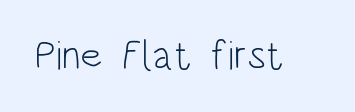
The image shows 41 px light, condensed sans-serif type, upright; set normal letter spacing, not underlined; low stroke contrast and a large x-height.
